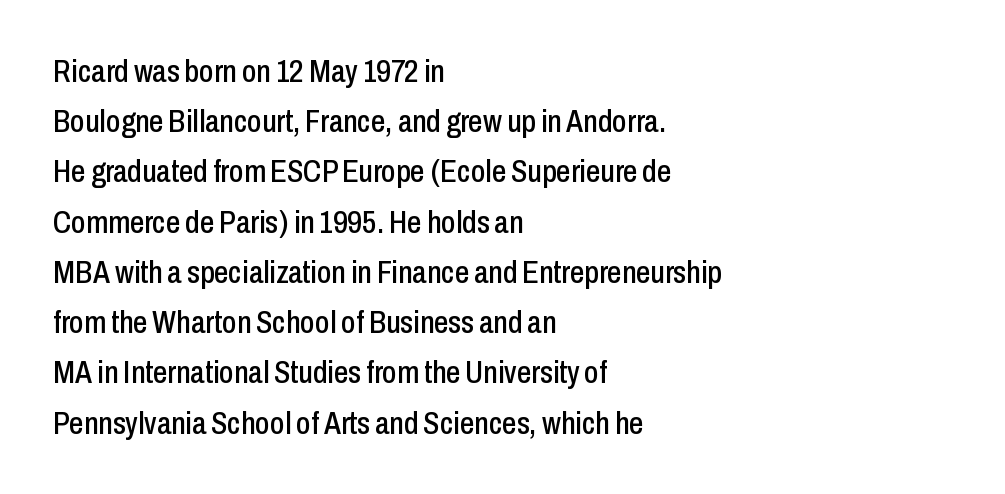
Teacher's note: observe the even left margin — that is flush-left alignment. These lines are composed in type without serifs. Inter-character spacing is left at the font's built-in metrics. What's the leading like? Ordinary, nothing unusual. The axis of the letterforms is exactly vertical.
